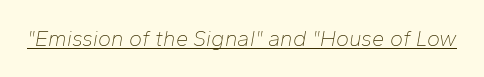
{"italic": "yes", "lean": "right", "slant_degrees": 10, "bold": "no", "underline": "yes", "letter_spacing": "normal", "letter_spacing_em": 0.0, "glyph_px": 22}
